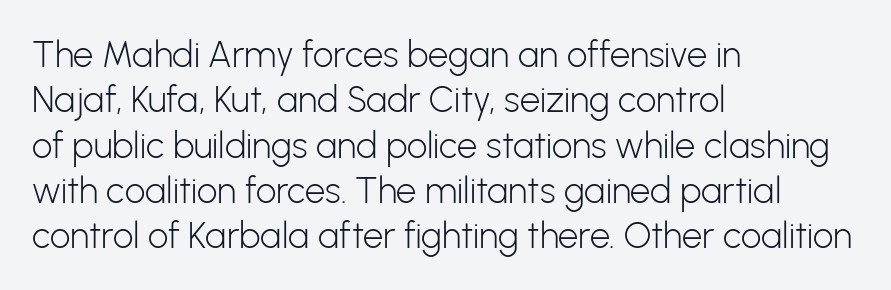
The image shows 36 px light sans-serif type, upright; set left-aligned, normal line spacing (1.26x), normal letter spacing, not underlined; low stroke contrast and a medium x-height.
